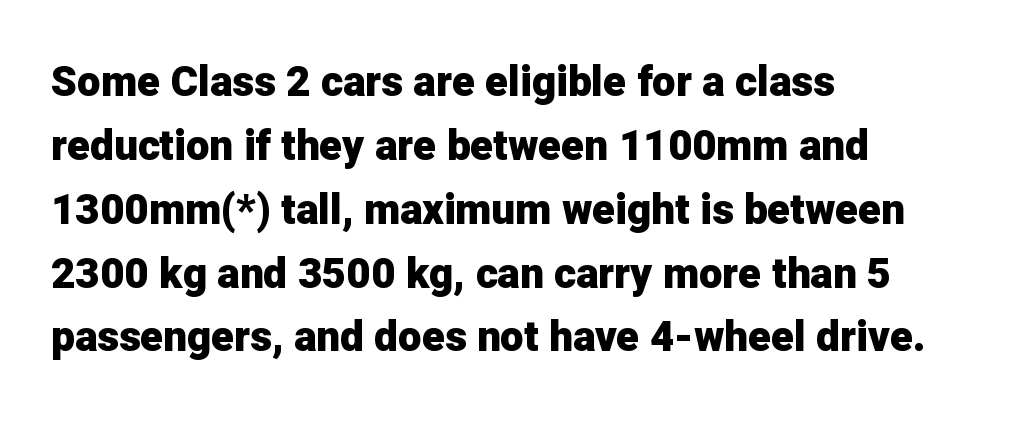
{"serif": "no", "italic": "no", "bold": "yes", "weight": "heavy", "width": "normal", "stroke_contrast": "low", "x_height": "medium", "monospaced": "no", "underline": "no", "align": "left", "line_spacing": "normal", "line_spacing_ratio": 1.52, "letter_spacing": "normal", "letter_spacing_em": 0.0, "glyph_px": 42}
